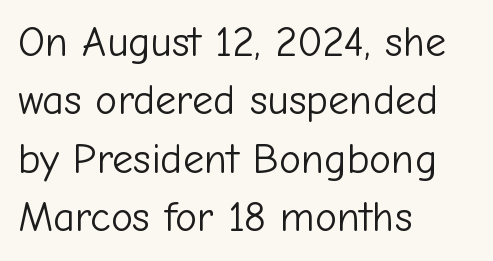
Compared with typical paragraphs, the rows here are spaced about the same. Has an underline been added? It has not. Unlike italic type, these characters show no tilt at all. Nothing unusual about the tracking: characters are spaced as the font intends.
